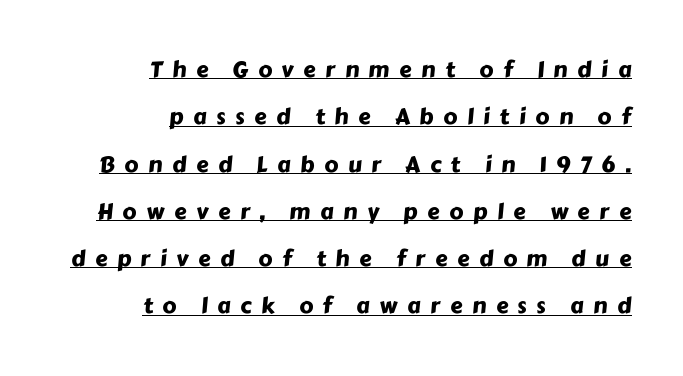
{"underline": "yes", "align": "right", "line_spacing": "loose", "line_spacing_ratio": 2.15, "letter_spacing": "wide", "letter_spacing_em": 0.44, "glyph_px": 22}
